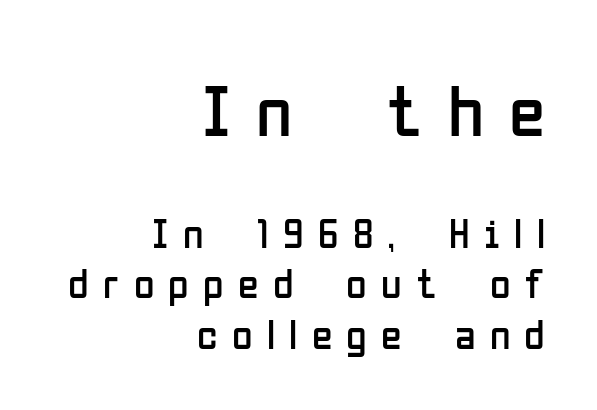
{"serif": "no", "italic": "no", "bold": "no", "weight": "regular", "width": "condensed", "stroke_contrast": "low", "x_height": "medium", "monospaced": "no", "underline": "no", "align": "right", "line_spacing_ratio": 1.2, "letter_spacing": "wide", "letter_spacing_em": 0.34, "larger_block": "first", "size_ratio": 1.76, "glyph_px": 74}
